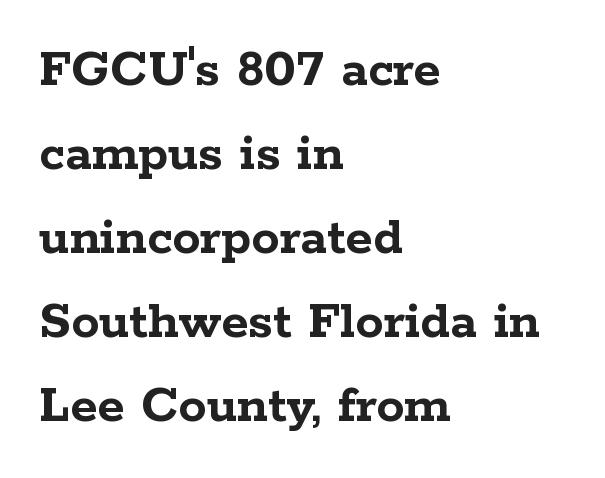
Q: Is the text bold? A: Yes.
Q: Is the text italic (slanted)? A: No, it is upright.
Q: Is the typeface a serif or a sans-serif typeface? A: Serif.
Q: Is the text underlined? A: No.
Q: How is the paragraph aligned? A: Left-aligned.
Q: Is the spacing between letters normal or unusually wide? A: Normal.
Q: Is the spacing between lines tight, normal or loose? A: Normal.
Q: Width (condensed, normal, or wide)? A: Wide.
Q: Stroke contrast? A: Low.
Q: x-height? A: Medium.
Q: Monospaced? A: No.
